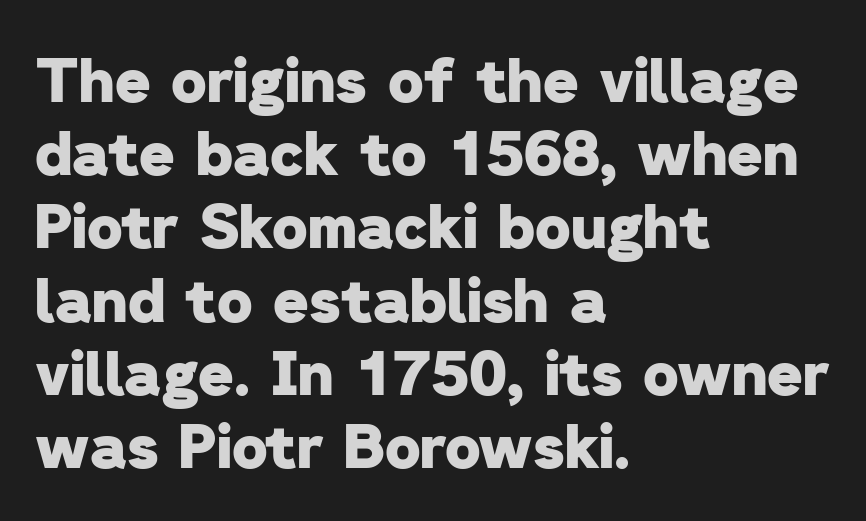
{"serif": "no", "bold": "yes", "weight": "heavy", "width": "normal", "stroke_contrast": "low", "x_height": "medium", "monospaced": "no", "underline": "no", "align": "left", "line_spacing_ratio": 1.2, "letter_spacing": "normal", "letter_spacing_em": 0.0, "glyph_px": 61}
